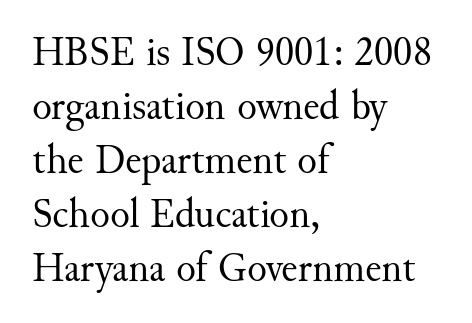
{"serif": "yes", "italic": "no", "bold": "no", "weight": "regular", "width": "normal", "stroke_contrast": "medium", "x_height": "small", "monospaced": "no", "underline": "no", "align": "left", "line_spacing": "normal", "line_spacing_ratio": 1.32, "letter_spacing": "normal", "letter_spacing_em": 0.0, "glyph_px": 41}
